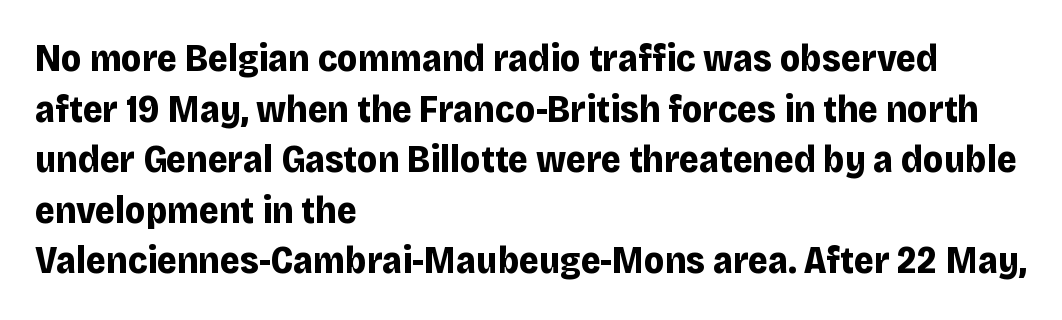
Q: Is the text bold? A: Yes.
Q: Is the text italic (slanted)? A: No, it is upright.
Q: Is the typeface a serif or a sans-serif typeface? A: Sans-serif.
Q: Is the text underlined? A: No.
Q: How is the paragraph aligned? A: Left-aligned.
Q: Is the spacing between letters normal or unusually wide? A: Normal.
Q: Is the spacing between lines tight, normal or loose? A: Normal.
Q: Width (condensed, normal, or wide)? A: Normal.
Q: Stroke contrast? A: Low.
Q: x-height? A: Large.
Q: Monospaced? A: No.
